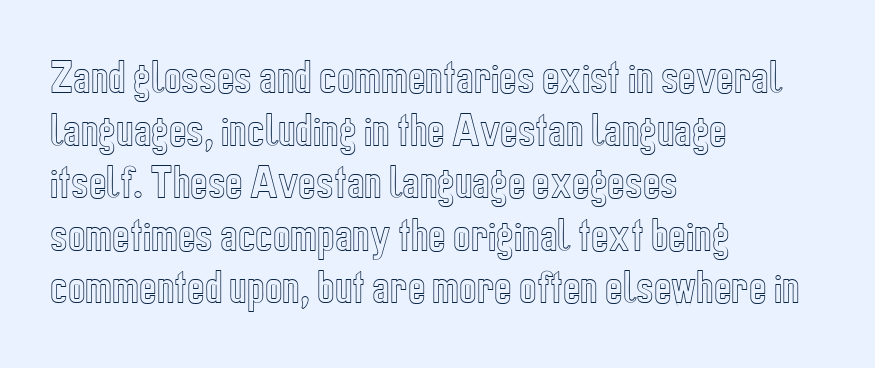
Tracking here is standard; glyphs follow each other at the usual distance. Each new line begins a customary step beneath the previous one. Descenders are the only things crossing below the line. The lines in this sample share a left origin and differ only in where they stop. The letters stand straight up with perfectly vertical stems. This sample has the flowing, uneven cadence of proportional lettering.
